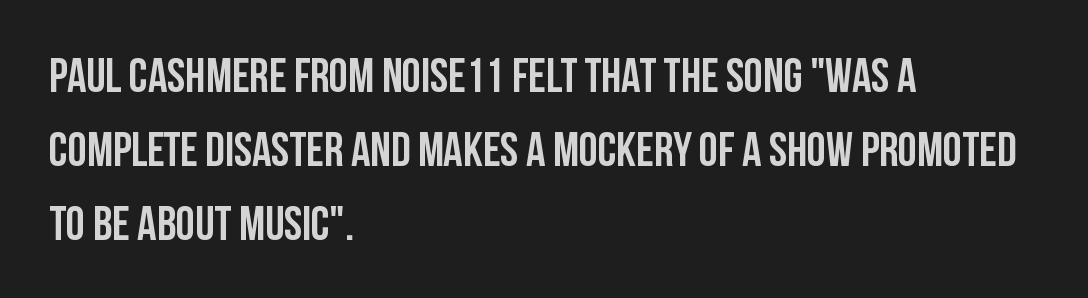
{"serif": "no", "italic": "no", "bold": "yes", "weight": "semibold", "width": "condensed", "stroke_contrast": "low", "x_height": "large", "monospaced": "no", "underline": "no", "align": "left", "line_spacing": "normal", "line_spacing_ratio": 1.54, "letter_spacing": "normal", "letter_spacing_em": 0.0, "glyph_px": 48}
